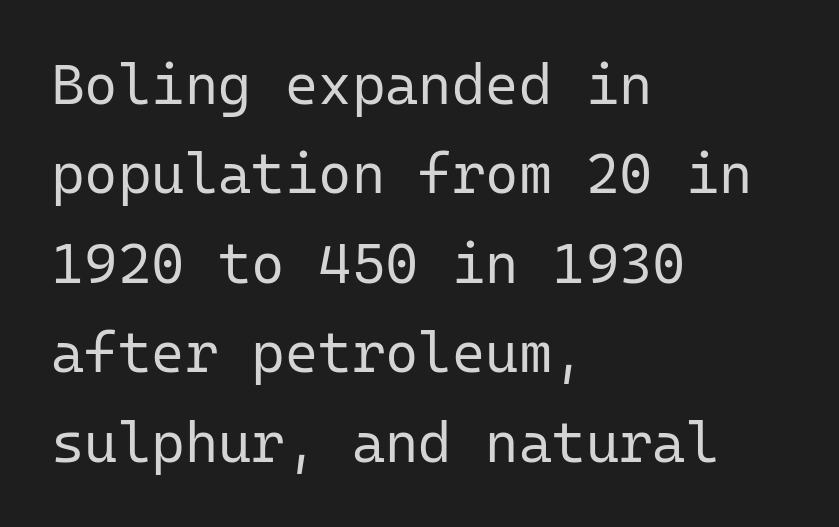
Q: Is the text bold? A: No.
Q: Is the text italic (slanted)? A: No, it is upright.
Q: Is the typeface a serif or a sans-serif typeface? A: Sans-serif.
Q: Is the text underlined? A: No.
Q: How is the paragraph aligned? A: Left-aligned.
Q: Is the spacing between letters normal or unusually wide? A: Normal.
Q: Is the spacing between lines tight, normal or loose? A: Normal.
Q: Width (condensed, normal, or wide)? A: Normal.
Q: Stroke contrast? A: Low.
Q: x-height? A: Medium.
Q: Monospaced? A: Yes.
